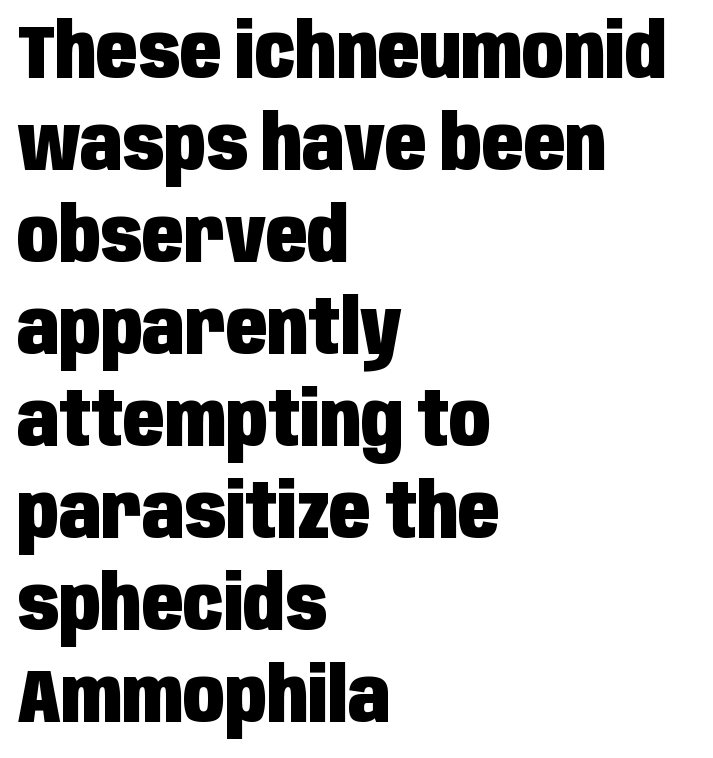
A typesetter would call this proportional, since set widths differ per character. A typesetter would label this face a sans. Caption: standard tracking, unaltered. Posture: vertical. No word sits above an underline.
